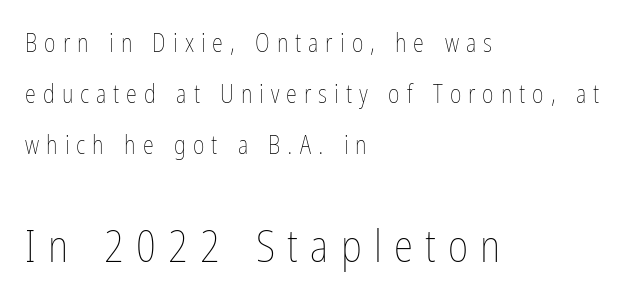
The block sitting lower on the canvas is the one with enlarged characters. Has an underline been added? It has not. Unbolded letterforms with no extra heft. Style check: upright. Tracking here is generous; glyphs stand well apart from one another. A classic flush-left, rag-right setting is used for this passage.
